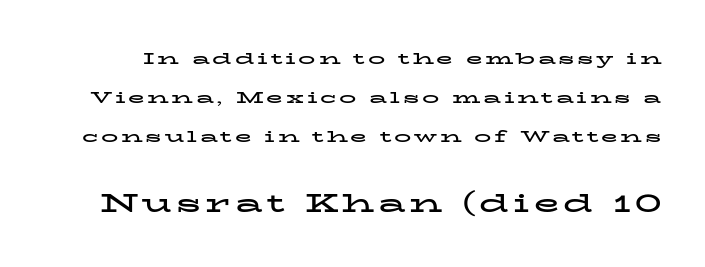
Clear beneath every line of the passage. This sample uses an upright cut, with every glyph sitting square on the baseline. You get the small type first, then a jump to larger type. Thick stems and heavy bowls — unmistakably bold. Regarding leading, the lines here are spaced well apart.
